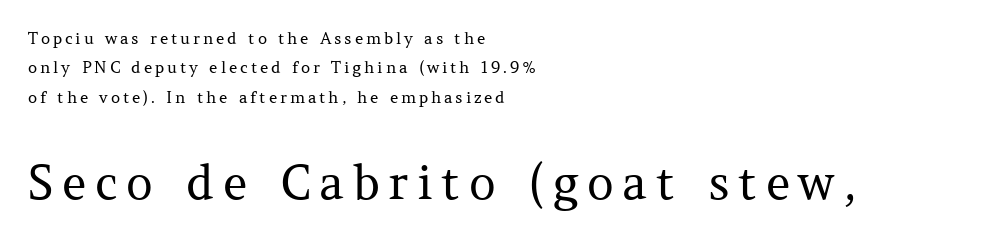
The image shows 47 px regular-weight serif type, upright; set left-aligned, line spacing 1.84x, not underlined; the second (bottom) block is 2.94x larger; medium stroke contrast and a medium x-height.
